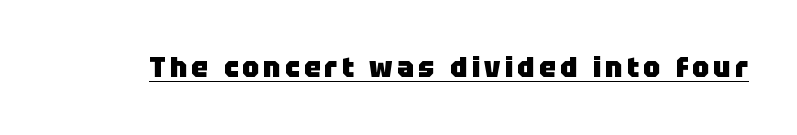
Q: Is the text bold? A: Yes.
Q: Is the text italic (slanted)? A: No, it is upright.
Q: Is the typeface a serif or a sans-serif typeface? A: Sans-serif.
Q: Is the text underlined? A: Yes.
Q: Width (condensed, normal, or wide)? A: Normal.
Q: Stroke contrast? A: Low.
Q: x-height? A: Large.
Q: Monospaced? A: No.
